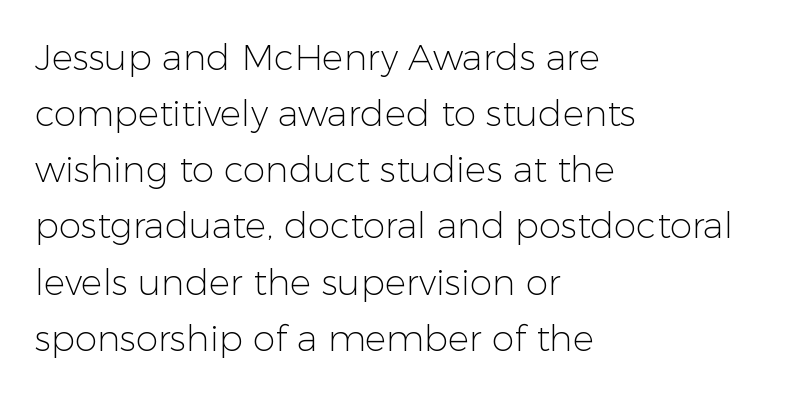
Think standard paragraph weight, or any step lighter than that. Nope, no serifs anywhere on these letters. Where is the straight margin? On the left. Nope, not italic — everything's standing straight. The face used here is rendered with its standard letterfit. The passage shown is typed in a proportional face where columns would drift.
